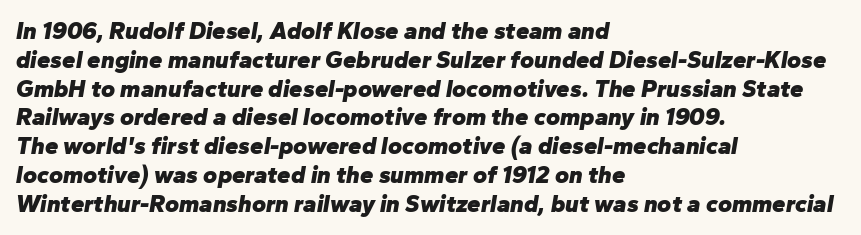
{"italic": "yes", "lean": "right", "slant_degrees": 10, "bold": "yes", "underline": "no", "align": "left", "line_spacing_ratio": 1.2, "letter_spacing": "normal", "letter_spacing_em": 0.0, "glyph_px": 24}
